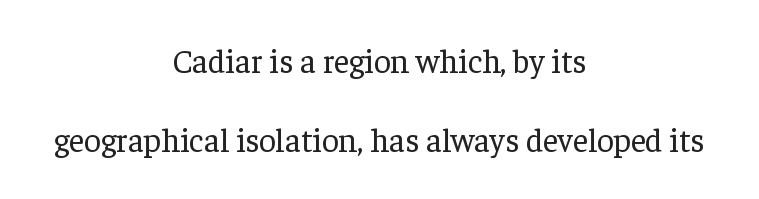
{"serif": "yes", "italic": "no", "bold": "no", "weight": "regular", "width": "normal", "stroke_contrast": "low", "x_height": "medium", "monospaced": "no", "underline": "no", "align": "center", "line_spacing": "loose", "line_spacing_ratio": 2.4, "letter_spacing": "normal", "letter_spacing_em": 0.0, "glyph_px": 33}
